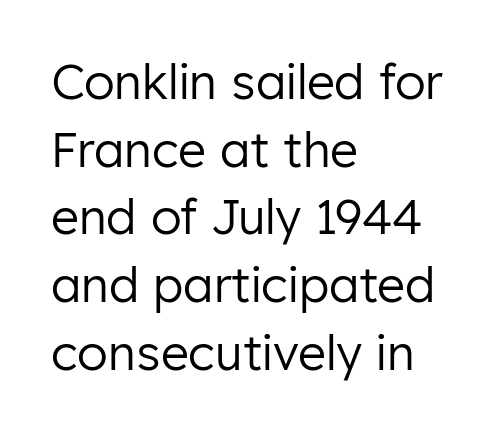
The image shows 48 px regular-weight sans-serif type, upright; set left-aligned, normal line spacing (1.41x), normal letter spacing, not underlined; low stroke contrast and a medium x-height.
